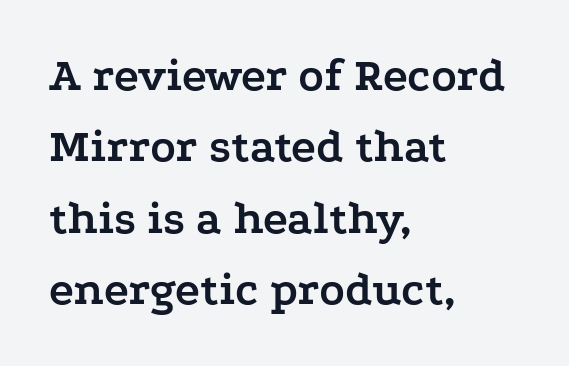
Looks like regular typesetting: each glyph gets only the width it needs. The foot of each line stays bare and open. The type is set solid horizontally, with unmodified tracking. When letters stand straight like this, we call the style roman or upright.
